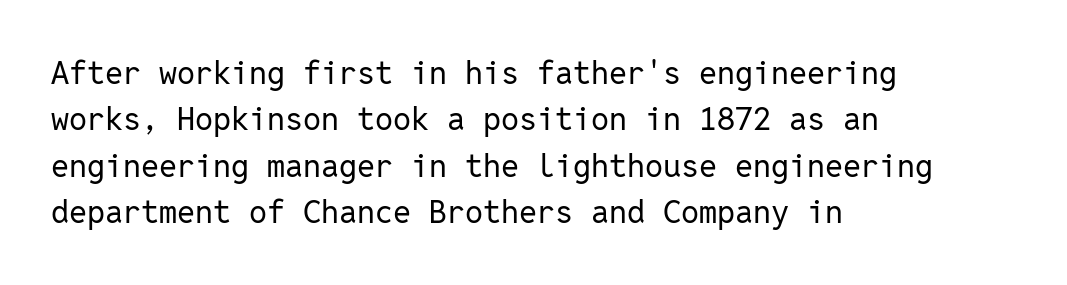
The image shows 32 px regular-weight sans-serif type, upright, monospaced; set left-aligned, normal line spacing (1.45x), normal letter spacing, not underlined; low stroke contrast and a medium x-height.
